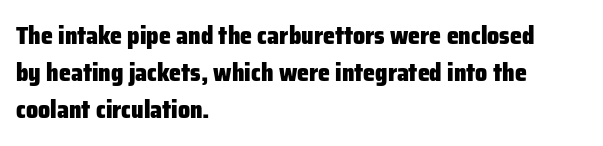
The passage shown has conventional tracking throughout. Underline: absent. The lines in this sample share a left origin and differ only in where they stop. These lines carry a lot of weight — the face is fully bold. Leading: standard. Characters remain perfectly vertical along every line.
